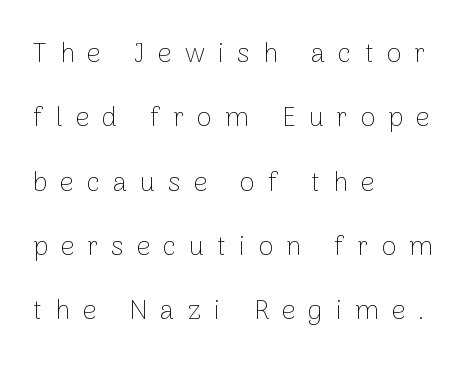
Q: Is the text bold? A: No.
Q: Is the text italic (slanted)? A: No, it is upright.
Q: Is the text underlined? A: No.
Q: How is the paragraph aligned? A: Left-aligned.
Q: Is the spacing between letters normal or unusually wide? A: Unusually wide.
Q: Is the spacing between lines tight, normal or loose? A: Loose.
